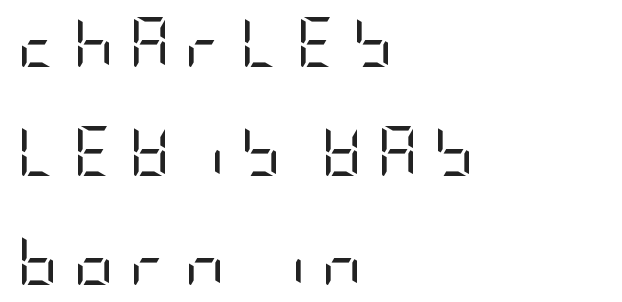
In terms of posture, this sample is upright. The setting favours the left margin, as ordinary paragraphs usually do. Weight: not bold — regular or lighter. Type without underlining. Vertical spacing — loose.
